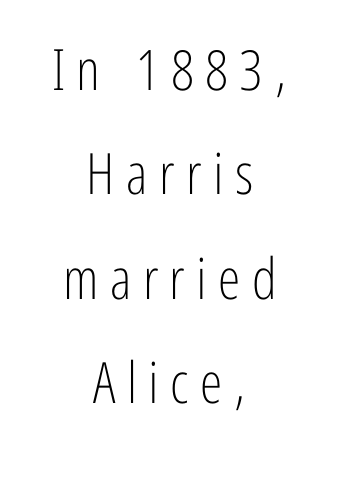
{"serif": "no", "italic": "no", "bold": "no", "weight": "light", "width": "condensed", "stroke_contrast": "low", "x_height": "medium", "monospaced": "no", "underline": "no", "align": "center", "line_spacing_ratio": 1.83, "letter_spacing": "wide", "letter_spacing_em": 0.2, "glyph_px": 57}
